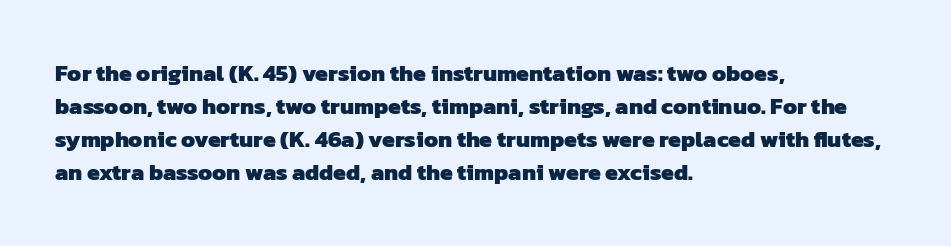
Q: Is the text bold? A: Yes.
Q: Is the text underlined? A: No.
Q: How is the paragraph aligned? A: Left-aligned.
Q: Is the spacing between letters normal or unusually wide? A: Normal.
Q: Is the spacing between lines tight, normal or loose? A: Normal.
